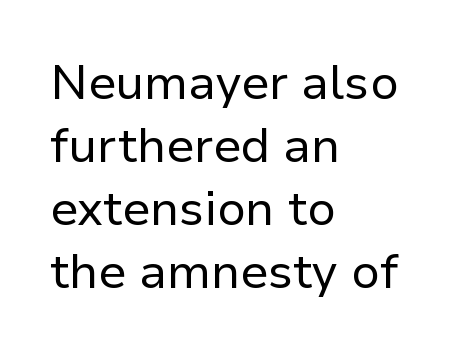
Q: Is the text bold? A: No.
Q: Is the text italic (slanted)? A: No, it is upright.
Q: Is the typeface a serif or a sans-serif typeface? A: Sans-serif.
Q: Is the text underlined? A: No.
Q: How is the paragraph aligned? A: Left-aligned.
Q: Is the spacing between letters normal or unusually wide? A: Normal.
Q: Is the spacing between lines tight, normal or loose? A: Normal.
Q: Width (condensed, normal, or wide)? A: Normal.
Q: Stroke contrast? A: Low.
Q: x-height? A: Medium.
Q: Monospaced? A: No.
